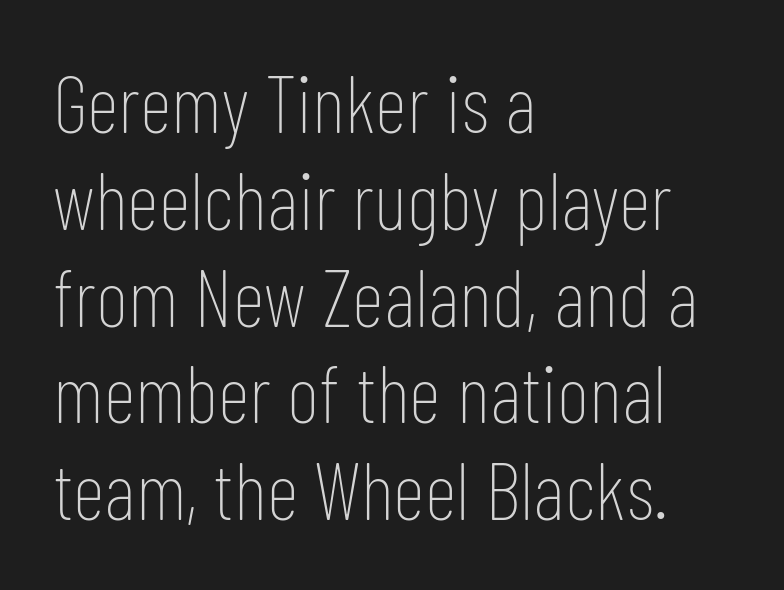
The compositor pushed each line to the left boundary. This sample has the flowing, uneven cadence of proportional lettering. The letters look calm and open, with moderate or lighter stems. Regarding serifs, this sample does without them.
